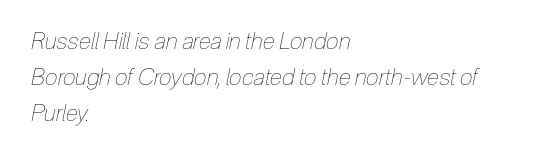
The image shows 23 px text type, italic (leaning right); set left-aligned, normal line spacing (1.56x), normal letter spacing, not underlined.
